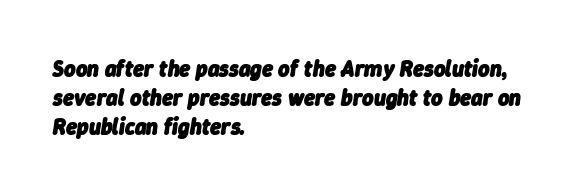
The image shows 22 px bold type, italic (leaning right); set left-aligned, normal line spacing (1.32x), normal letter spacing, not underlined.
